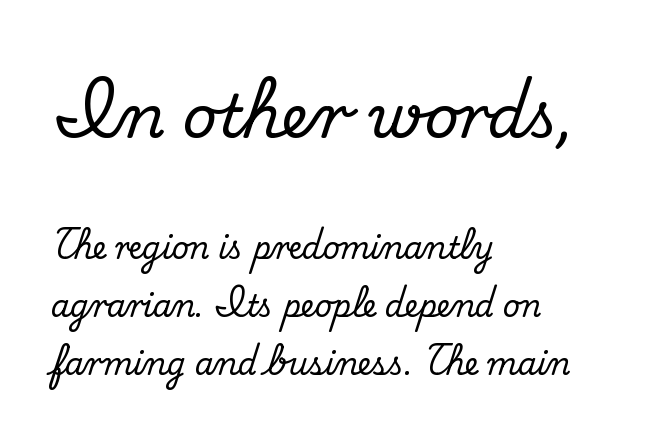
The image shows 60 px serif type; set left-aligned, loose line spacing (1.93x), normal letter spacing, not underlined; the first (top) block is 2.0x larger; medium stroke contrast and a small x-height.
